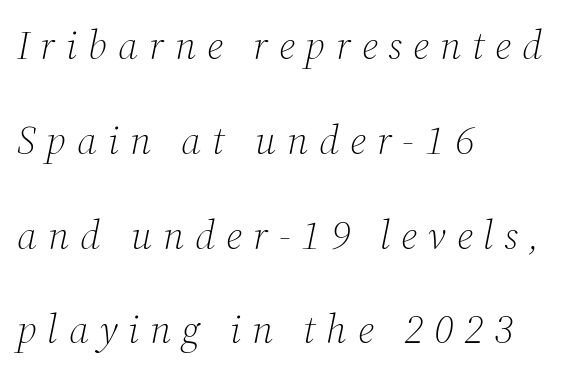
The face used here is proportionally spaced, like ordinary book or web type. This rendering widens character spacing well past its baseline value. Check where the strokes stop: tiny serifs finish them off. Any mark beneath the type? The region is blank. The typeface has the unassuming heft of standard copy or less. Summary of vertical rhythm: relaxed, with wide interline spacing.
